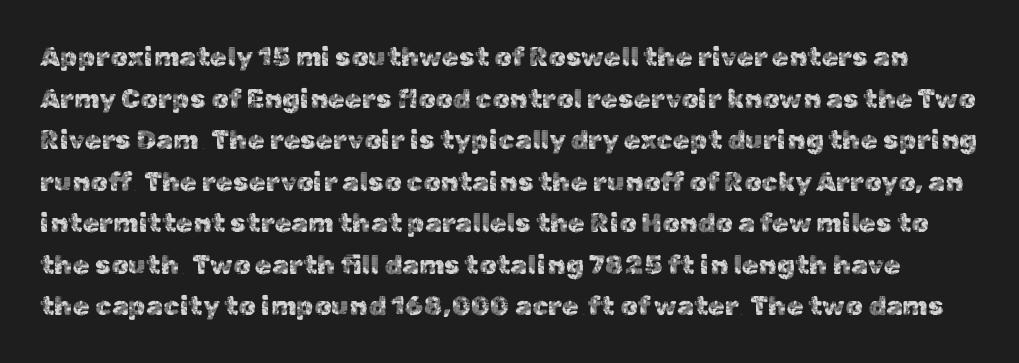
{"italic": "no", "underline": "no", "line_spacing": "normal", "line_spacing_ratio": 1.54, "letter_spacing": "normal", "letter_spacing_em": 0.0, "glyph_px": 27}
